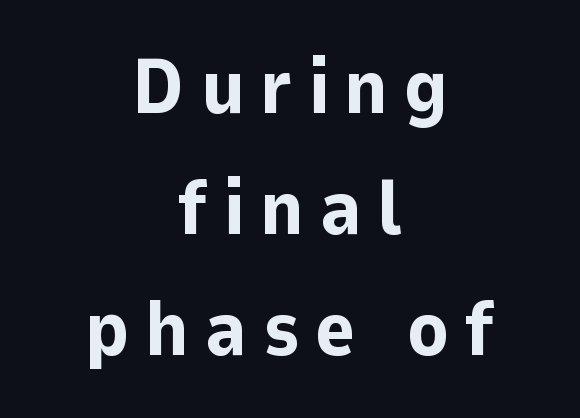
{"serif": "no", "italic": "no", "bold": "yes", "weight": "bold", "width": "normal", "stroke_contrast": "low", "x_height": "medium", "monospaced": "no", "underline": "no", "align": "center", "line_spacing": "normal", "line_spacing_ratio": 1.57, "letter_spacing": "wide", "letter_spacing_em": 0.2, "glyph_px": 77}
